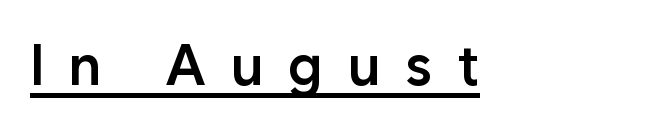
Someone cranked the tracking dial way up on this one. The typeface chosen for these lines omits serifs. Note the varied advance widths — an 'i' is clearly narrower than an 'm'. A typographer would call this underscored text. Designer's note — italics off, roman on.
